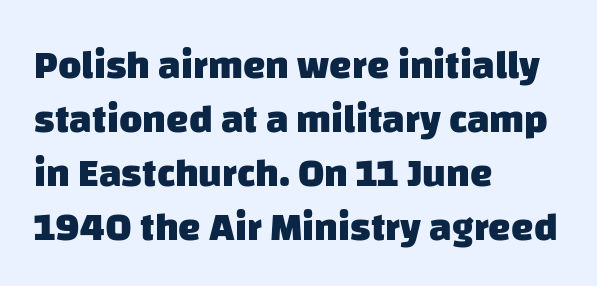
The image shows 40 px heavy sans-serif type; set left-aligned, normal line spacing (1.35x), normal letter spacing, not underlined; low stroke contrast and a large x-height.
